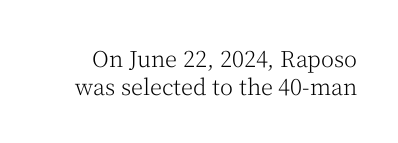
Q: Is the text bold? A: No.
Q: Is the text italic (slanted)? A: No, it is upright.
Q: Is the text underlined? A: No.
Q: Is the spacing between letters normal or unusually wide? A: Normal.
Q: Is the spacing between lines tight, normal or loose? A: Normal.
